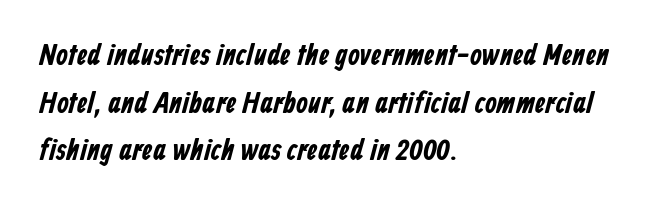
Q: Is the typeface a serif or a sans-serif typeface? A: Sans-serif.
Q: Is the text underlined? A: No.
Q: How is the paragraph aligned? A: Left-aligned.
Q: Is the spacing between letters normal or unusually wide? A: Normal.
Q: Is the spacing between lines tight, normal or loose? A: Normal.
Q: Width (condensed, normal, or wide)? A: Condensed.
Q: Stroke contrast? A: Low.
Q: x-height? A: Medium.
Q: Monospaced? A: No.
